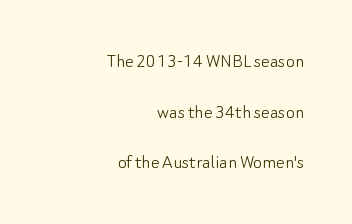
Q: Is the text bold? A: No.
Q: Is the text italic (slanted)? A: No, it is upright.
Q: Is the text underlined? A: No.
Q: How is the paragraph aligned? A: Right-aligned.
Q: Is the spacing between letters normal or unusually wide? A: Normal.
Q: Is the spacing between lines tight, normal or loose? A: Loose.
